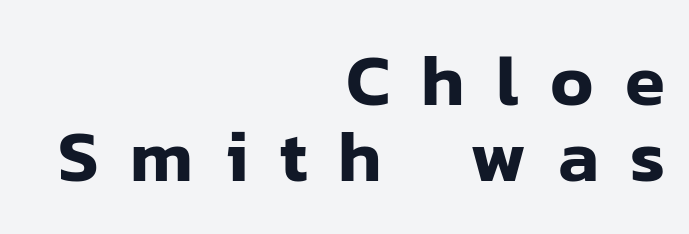
Very little white space separates one row of letters from the next. Glance below the letters and you will spot only blank space. Font category for this specimen: sans-serif. Is this a fixed-width face? No — the glyphs have proportional, varying widths. Students, note that the glyphs here are deliberately spaced far apart.
